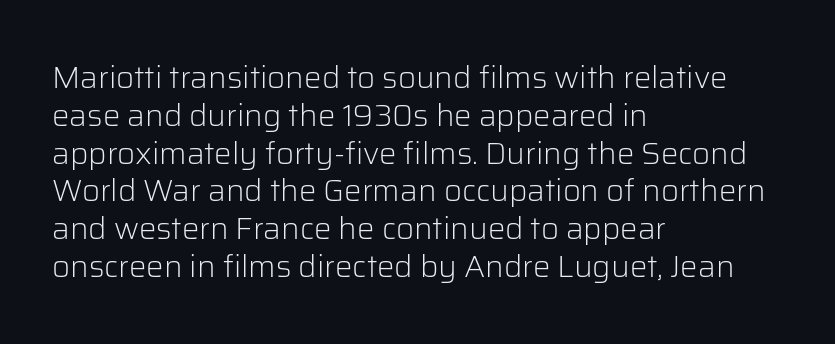
Q: Is the text bold? A: No.
Q: Is the text italic (slanted)? A: No, it is upright.
Q: Is the typeface a serif or a sans-serif typeface? A: Sans-serif.
Q: Is the text underlined? A: No.
Q: How is the paragraph aligned? A: Left-aligned.
Q: Is the spacing between letters normal or unusually wide? A: Normal.
Q: Width (condensed, normal, or wide)? A: Normal.
Q: Stroke contrast? A: Low.
Q: x-height? A: Medium.
Q: Monospaced? A: No.
